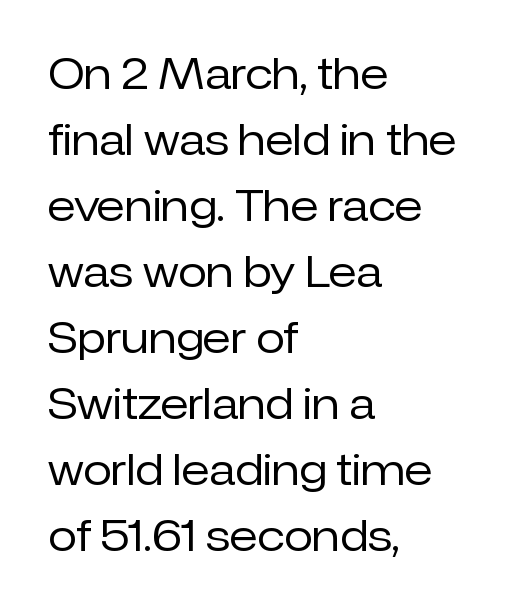
The image shows 42 px regular-weight sans-serif type, upright; set left-aligned, normal line spacing (1.57x), normal letter spacing, not underlined; low stroke contrast and a medium x-height.
